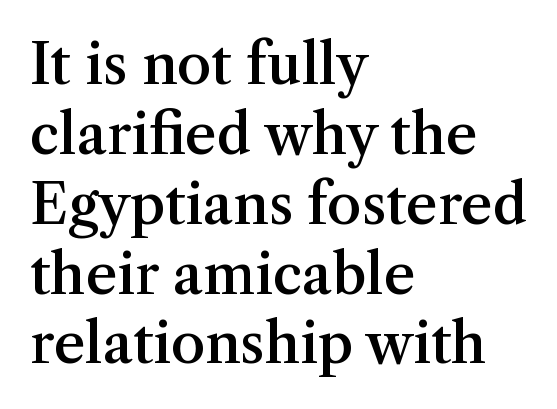
The typeface chosen for these lines features serifs. Emphasis by weight is partial: semibold. Think of a printed novel: that variable character pitch is what you see here. What stands out about the letter spacing? Nothing — it is the standard amount. The gap between lines stays unmarked. Rendered with straight, roman letterforms.
